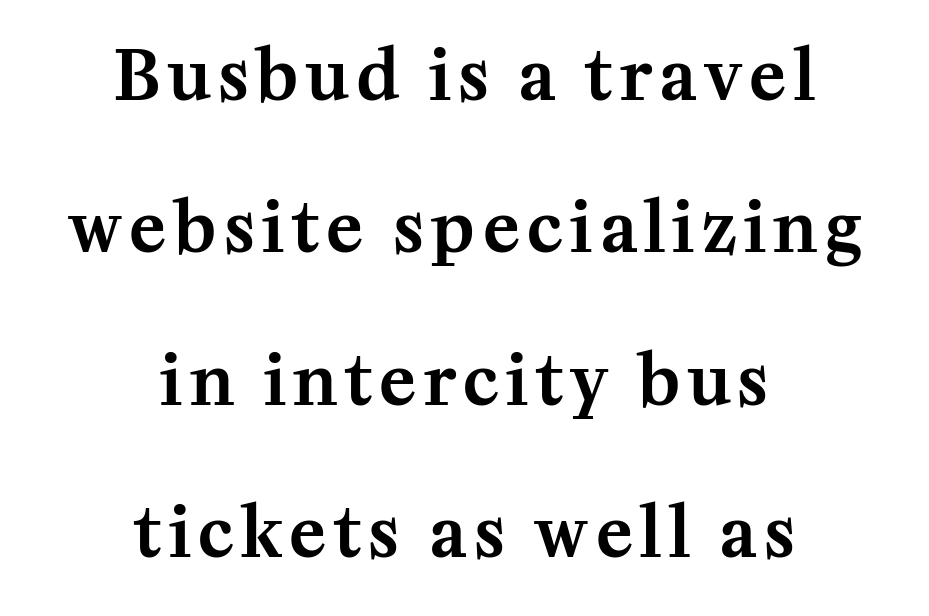
Q: Is the text italic (slanted)? A: No, it is upright.
Q: Is the typeface a serif or a sans-serif typeface? A: Serif.
Q: Is the text underlined? A: No.
Q: How is the paragraph aligned? A: Centered.
Q: Is the spacing between lines tight, normal or loose? A: Loose.
Q: Width (condensed, normal, or wide)? A: Normal.
Q: Stroke contrast? A: Medium.
Q: x-height? A: Medium.
Q: Monospaced? A: No.
